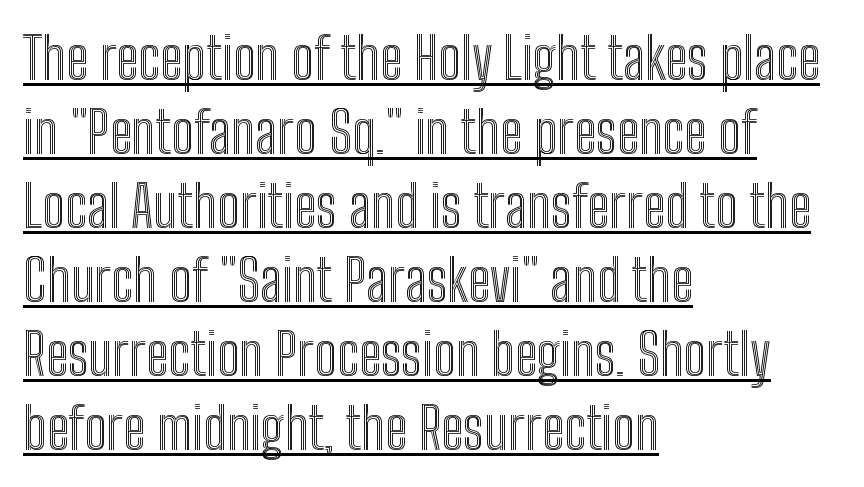
The image shows 57 px condensed type, upright; set left-aligned, normal line spacing (1.3x), normal letter spacing, underlined; a medium x-height.
